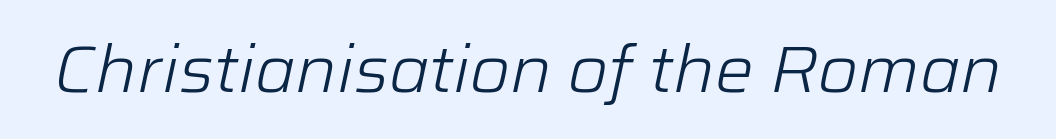
Q: Is the text bold? A: No.
Q: Is the text italic (slanted)? A: Yes, it leans right by about 12 degrees.
Q: Is the text underlined? A: No.
Q: Is the spacing between letters normal or unusually wide? A: Normal.
Q: Width (condensed, normal, or wide)? A: Normal.
Q: Stroke contrast? A: Low.
Q: x-height? A: Medium.
Q: Monospaced? A: No.
